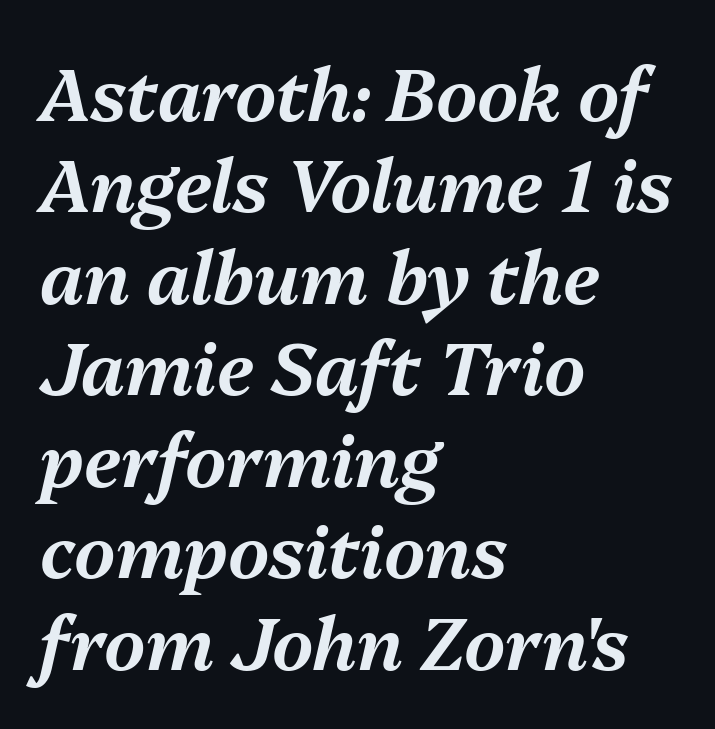
The image shows 72 px text type, italic (leaning right); set left-aligned, normal line spacing (1.27x), normal letter spacing, not underlined; medium stroke contrast and a medium x-height.
